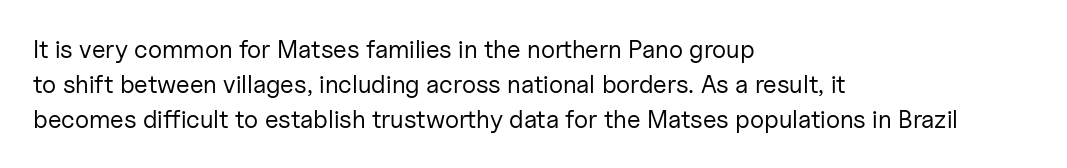
{"italic": "no", "bold": "no", "underline": "no", "align": "left", "line_spacing": "normal", "line_spacing_ratio": 1.41, "letter_spacing": "normal", "letter_spacing_em": 0.0, "glyph_px": 25}
